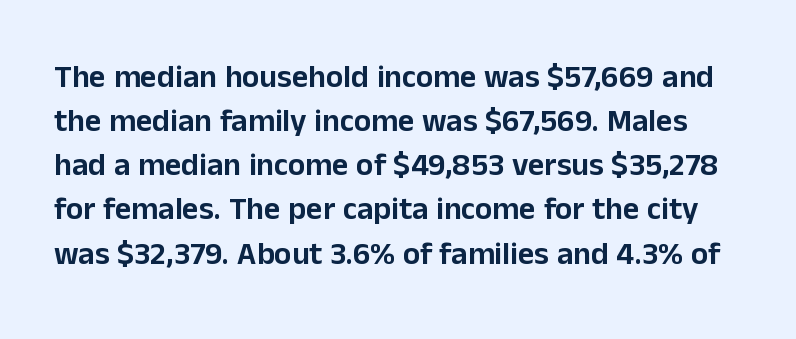
The specimen omits any rule beneath the text block's lines. A typesetter would call this leading conventional body-copy spacing. Think of a printed novel: that variable character pitch is what you see here. The horizontal fit of the characters is conventional and even. Posture: straight, roman, zero tilt. To sum up the face: it is a sans, with no serifs.
